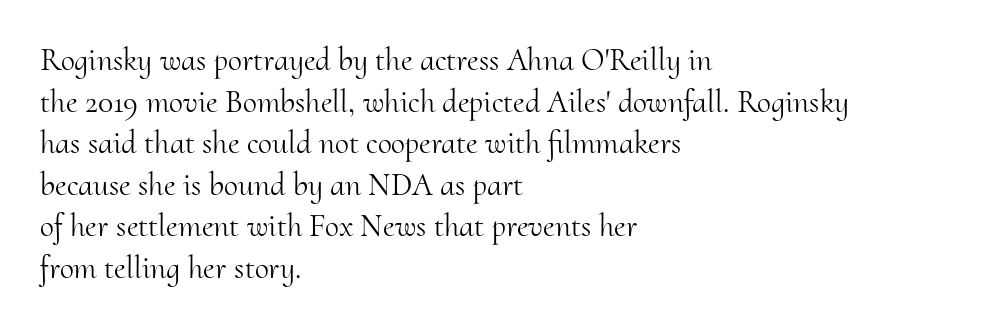
{"serif": "yes", "italic": "no", "bold": "no", "weight": "light", "width": "normal", "stroke_contrast": "medium", "x_height": "small", "monospaced": "no", "underline": "no", "align": "left", "line_spacing": "normal", "line_spacing_ratio": 1.3, "letter_spacing": "normal", "letter_spacing_em": 0.0, "glyph_px": 32}
